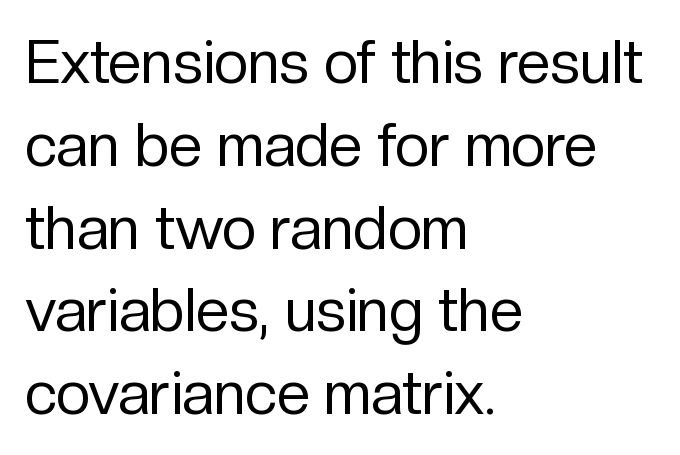
Q: Is the text bold? A: No.
Q: Is the text italic (slanted)? A: No, it is upright.
Q: Is the typeface a serif or a sans-serif typeface? A: Sans-serif.
Q: Is the text underlined? A: No.
Q: How is the paragraph aligned? A: Left-aligned.
Q: Is the spacing between letters normal or unusually wide? A: Normal.
Q: Is the spacing between lines tight, normal or loose? A: Normal.
Q: Width (condensed, normal, or wide)? A: Normal.
Q: Stroke contrast? A: Low.
Q: x-height? A: Medium.
Q: Monospaced? A: No.
